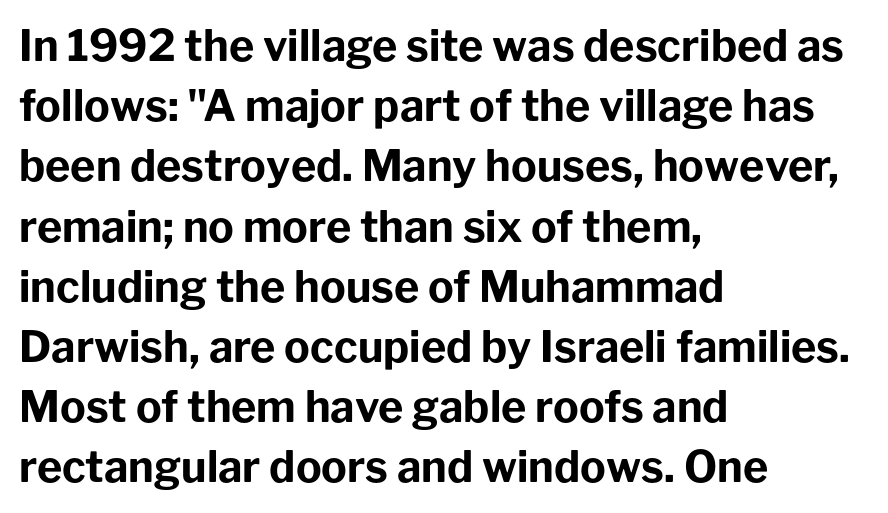
The image shows 43 px bold sans-serif type, upright; set left-aligned, normal line spacing (1.4x), normal letter spacing, not underlined; low stroke contrast and a medium x-height.
